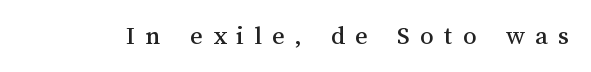
The image shows 27 px text type, upright; set unusually wide letter spacing (+0.38 em), not underlined.
